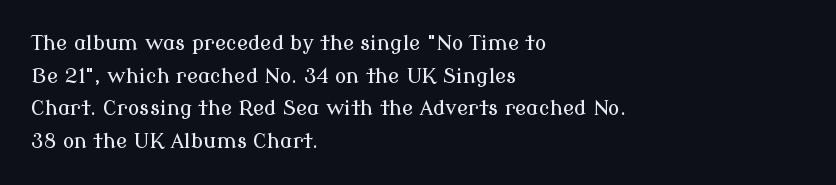
Q: Is the text italic (slanted)? A: No, it is upright.
Q: Is the text underlined? A: No.
Q: How is the paragraph aligned? A: Left-aligned.
Q: Is the spacing between letters normal or unusually wide? A: Normal.
Q: Is the spacing between lines tight, normal or loose? A: Normal.
